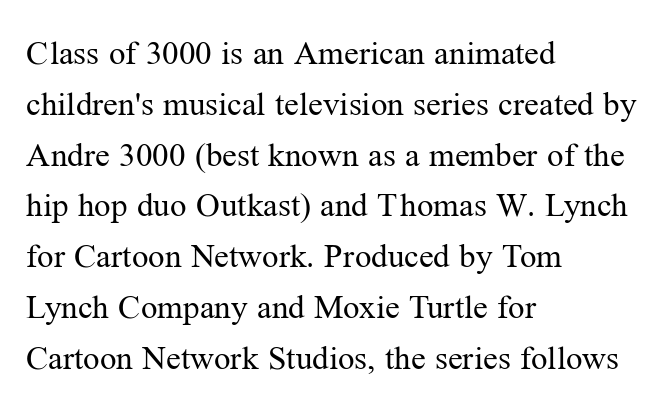
Evenly set lines give the paragraph a standard silhouette. The face used here is proportionally spaced, like ordinary book or web type. Is the block centered? No — it sits flush against the left margin. Letters rest on an invisible, unmarked baseline. This is roman type, the default non-slanted kind.
